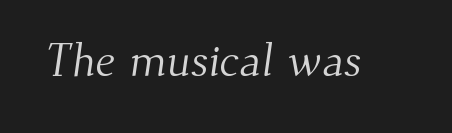
{"serif": "yes", "bold": "no", "weight": "light", "width": "normal", "stroke_contrast": "medium", "x_height": "small", "monospaced": "no", "underline": "no", "letter_spacing": "normal", "letter_spacing_em": 0.0, "glyph_px": 46}
